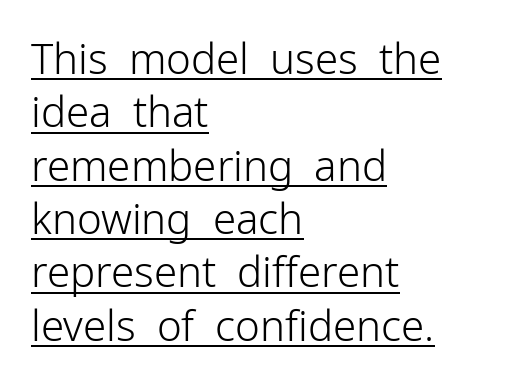
Look at the bottom of the vertical strokes: they stop flat, with no serifs. This sample has the flowing, uneven cadence of proportional lettering. Descenders here cross a horizontal rule under the line. The rag falls on the right side of this text block.
